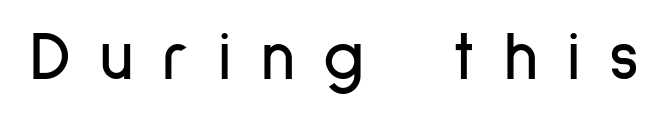
The image shows 69 px condensed sans-serif type, upright; set unusually wide letter spacing (+0.42 em), not underlined; low stroke contrast and a medium x-height.
